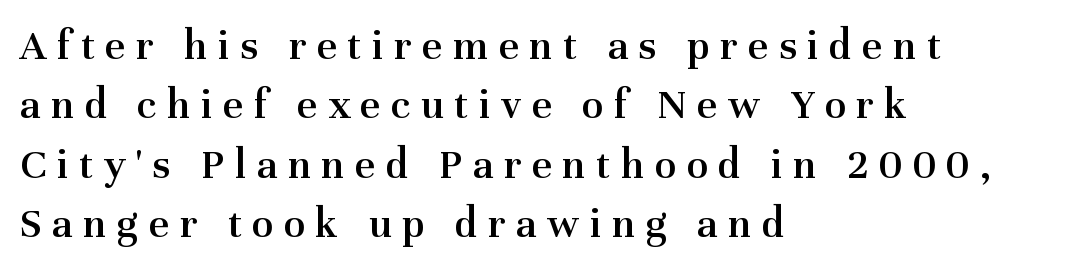
{"serif": "yes", "italic": "no", "bold": "semi", "weight": "semibold", "width": "normal", "stroke_contrast": "medium", "x_height": "medium", "monospaced": "no", "underline": "no", "align": "left", "line_spacing": "normal", "line_spacing_ratio": 1.35, "letter_spacing": "wide", "letter_spacing_em": 0.24, "glyph_px": 44}
